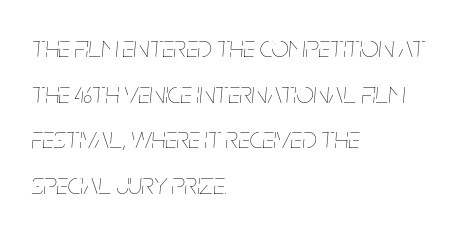
The image shows 30 px thin, condensed type, italic (leaning right); set left-aligned, normal line spacing (1.52x), normal letter spacing, not underlined; low stroke contrast and a large x-height.
